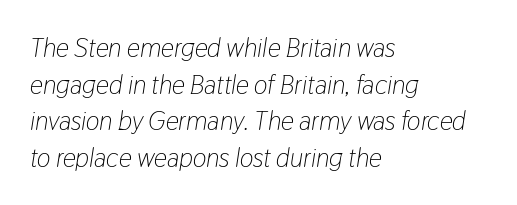
The image shows 26 px text type, italic (leaning right); set left-aligned, normal line spacing (1.41x), normal letter spacing, not underlined.
